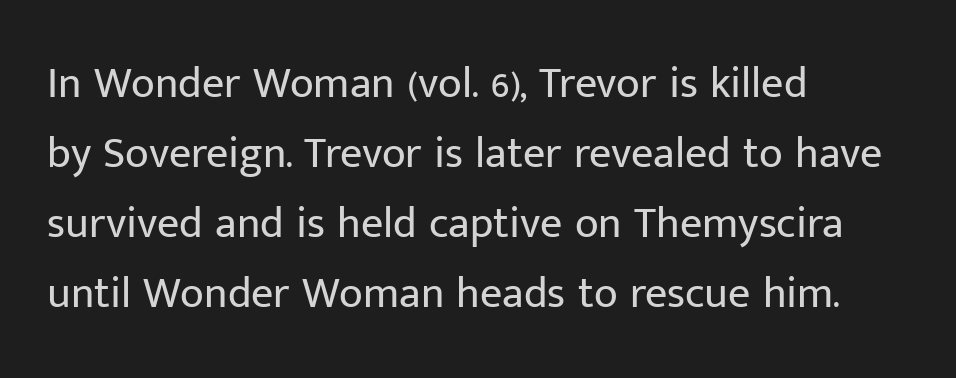
{"serif": "no", "italic": "no", "bold": "no", "weight": "regular", "width": "normal", "stroke_contrast": "low", "x_height": "medium", "monospaced": "no", "underline": "no", "align": "left", "line_spacing": "normal", "line_spacing_ratio": 1.59, "letter_spacing": "normal", "letter_spacing_em": 0.0, "glyph_px": 44}
